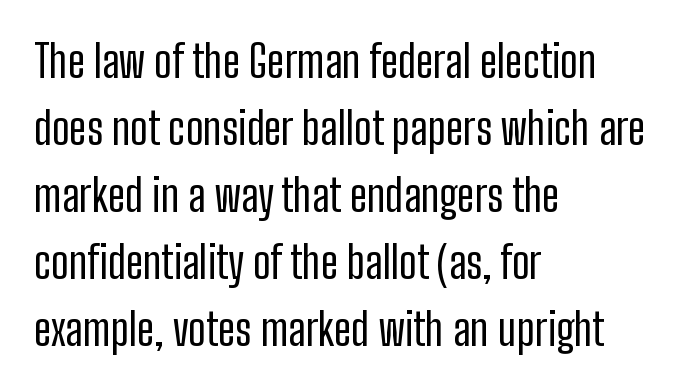
Q: Is the text bold? A: No.
Q: Is the text italic (slanted)? A: No, it is upright.
Q: Is the typeface a serif or a sans-serif typeface? A: Sans-serif.
Q: Is the text underlined? A: No.
Q: How is the paragraph aligned? A: Left-aligned.
Q: Is the spacing between letters normal or unusually wide? A: Normal.
Q: Is the spacing between lines tight, normal or loose? A: Normal.
Q: Width (condensed, normal, or wide)? A: Condensed.
Q: Stroke contrast? A: Low.
Q: x-height? A: Medium.
Q: Monospaced? A: No.
